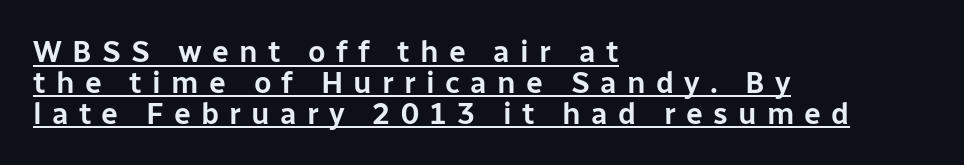
Q: Is the text italic (slanted)? A: No, it is upright.
Q: Is the typeface a serif or a sans-serif typeface? A: Sans-serif.
Q: Is the text underlined? A: Yes.
Q: How is the paragraph aligned? A: Left-aligned.
Q: Is the spacing between letters normal or unusually wide? A: Unusually wide.
Q: Is the spacing between lines tight, normal or loose? A: Tight.
Q: Width (condensed, normal, or wide)? A: Normal.
Q: Stroke contrast? A: Low.
Q: x-height? A: Medium.
Q: Monospaced? A: No.
